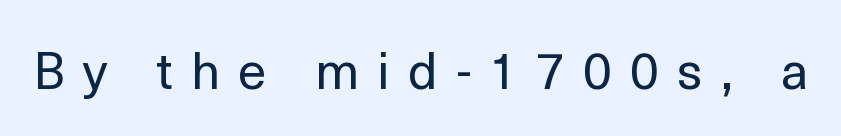
The image shows 51 px regular-weight sans-serif type, upright; set unusually wide letter spacing (+0.36 em), not underlined; a medium x-height.
